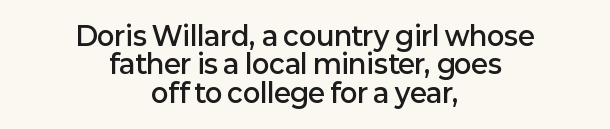
The image shows 26 px text type, upright; set centered, tight line spacing (1.09x), normal letter spacing, not underlined.
